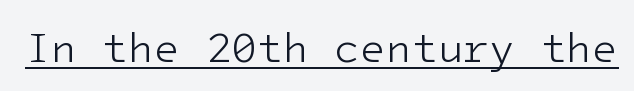
Q: Is the text bold? A: No.
Q: Is the text italic (slanted)? A: No, it is upright.
Q: Is the typeface a serif or a sans-serif typeface? A: Sans-serif.
Q: Is the text underlined? A: Yes.
Q: Is the spacing between letters normal or unusually wide? A: Normal.
Q: Width (condensed, normal, or wide)? A: Normal.
Q: Stroke contrast? A: Low.
Q: x-height? A: Medium.
